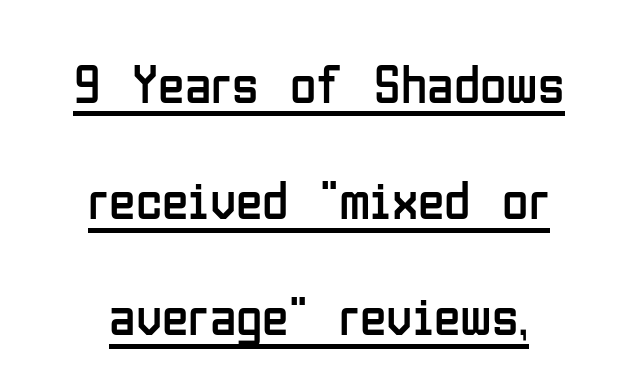
{"serif": "no", "italic": "no", "bold": "no", "weight": "regular", "width": "condensed", "stroke_contrast": "low", "x_height": "medium", "monospaced": "no", "underline": "yes", "align": "center", "line_spacing": "loose", "line_spacing_ratio": 2.15, "letter_spacing": "normal", "letter_spacing_em": 0.0, "glyph_px": 54}
